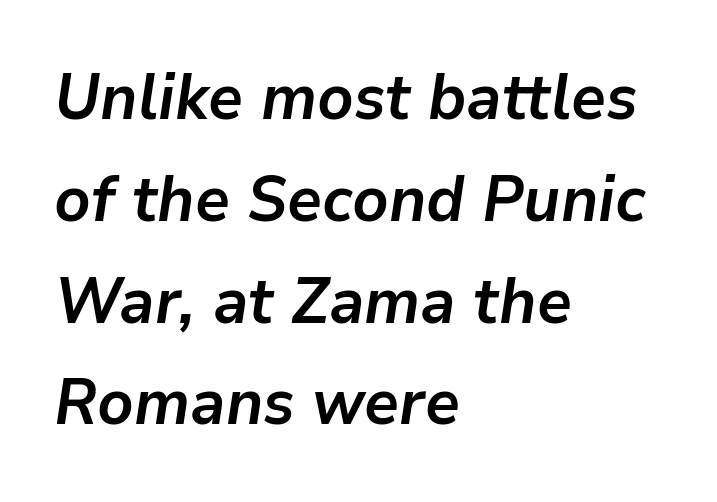
Q: Is the text bold? A: Yes.
Q: Is the text italic (slanted)? A: Yes, it leans right by about 9 degrees.
Q: Is the text underlined? A: No.
Q: How is the paragraph aligned? A: Left-aligned.
Q: Is the spacing between letters normal or unusually wide? A: Normal.
Q: Is the spacing between lines tight, normal or loose? A: Normal.
Q: Width (condensed, normal, or wide)? A: Normal.
Q: Stroke contrast? A: Low.
Q: x-height? A: Medium.
Q: Monospaced? A: No.
